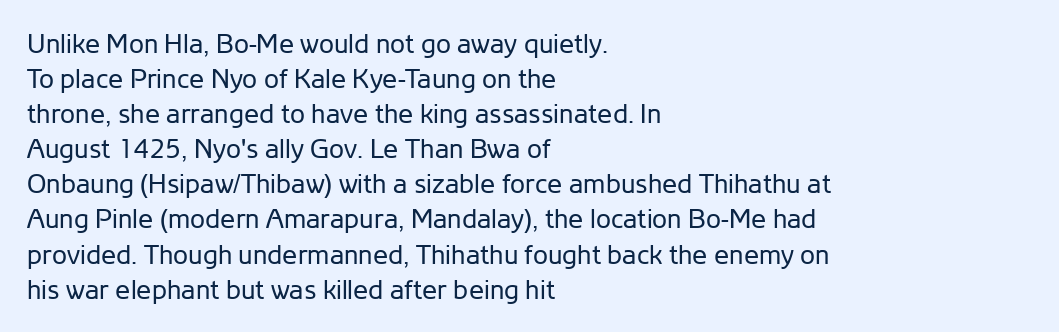
The image shows 27 px text type, upright; set left-aligned, normal line spacing (1.3x), normal letter spacing, not underlined.
